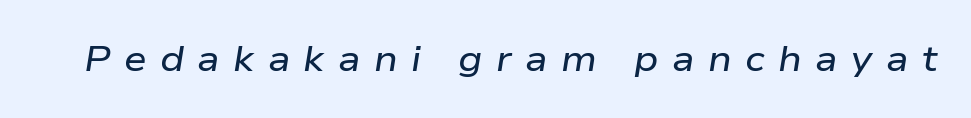
{"italic": "yes", "lean": "right", "slant_degrees": 9, "width": "wide", "stroke_contrast": "low", "x_height": "medium", "monospaced": "no", "underline": "no", "letter_spacing": "wide", "letter_spacing_em": 0.37, "glyph_px": 36}
